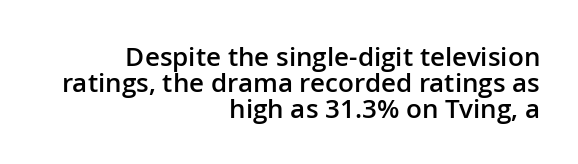
The image shows 26 px text type, upright; set right-aligned, tight line spacing (1.0x), normal letter spacing, not underlined.
